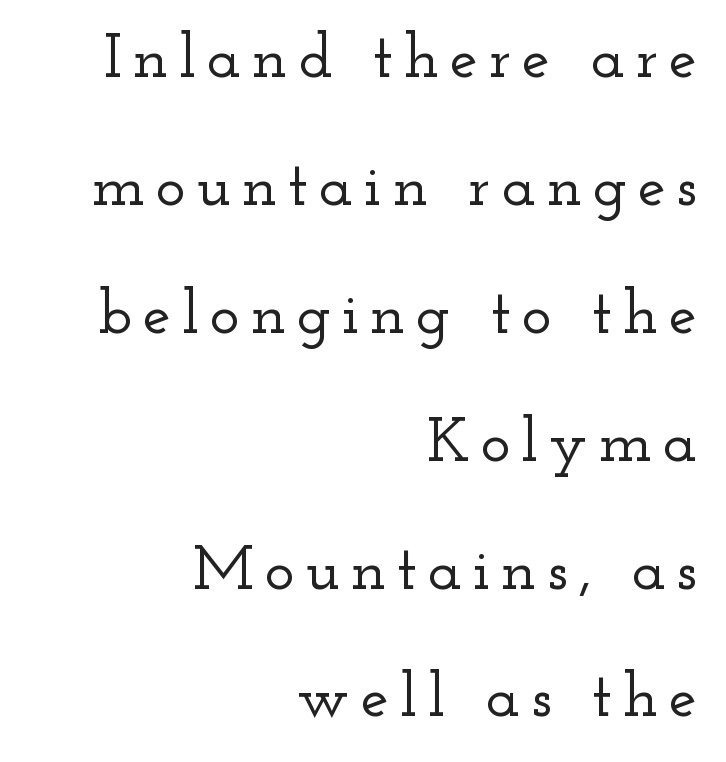
Q: Is the text italic (slanted)? A: No, it is upright.
Q: Is the typeface a serif or a sans-serif typeface? A: Serif.
Q: Is the text underlined? A: No.
Q: How is the paragraph aligned? A: Right-aligned.
Q: Is the spacing between lines tight, normal or loose? A: Loose.
Q: Width (condensed, normal, or wide)? A: Wide.
Q: Stroke contrast? A: Low.
Q: x-height? A: Small.
Q: Monospaced? A: No.
